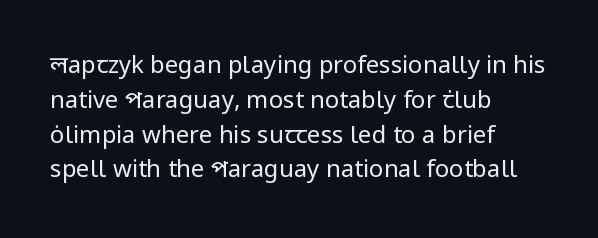
{"italic": "no", "bold": "no", "underline": "no", "align": "left", "line_spacing": "normal", "line_spacing_ratio": 1.45, "letter_spacing": "normal", "letter_spacing_em": 0.0, "glyph_px": 24}
